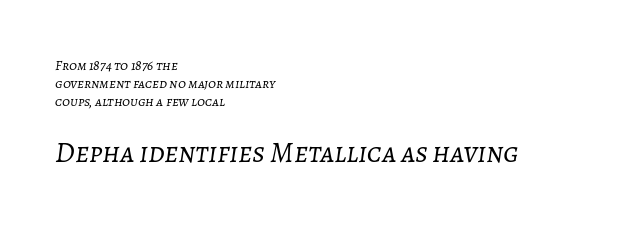
{"italic": "yes", "lean": "right", "slant_degrees": 7, "bold": "no", "weight": "light", "width": "normal", "stroke_contrast": "low", "x_height": "medium", "monospaced": "no", "underline": "no", "align": "left", "line_spacing": "normal", "line_spacing_ratio": 1.28, "letter_spacing": "normal", "letter_spacing_em": 0.0, "larger_block": "second", "size_ratio": 2.07, "glyph_px": 29}
